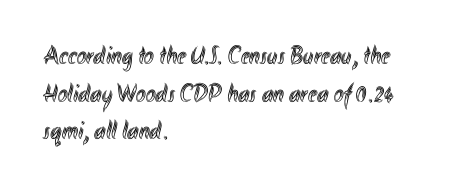
The image shows 26 px text type; set left-aligned, normal line spacing (1.45x), normal letter spacing, not underlined.
